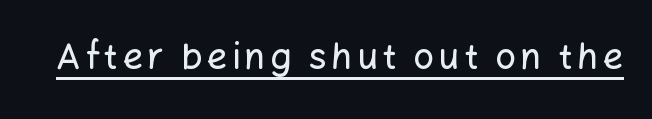
The image shows 36 px sans-serif type, upright; set underlined; low stroke contrast and a medium x-height.
